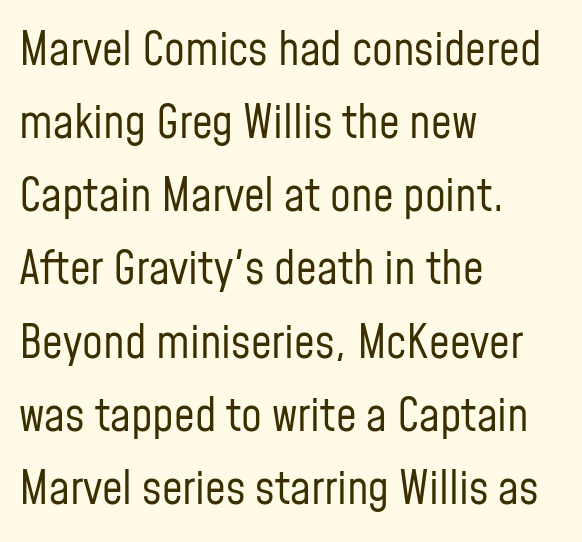
Normally led — the rows are evenly, conventionally spaced. Nothing heavy about these letters — not bold at all. Do the letters lean? They stand straight. The paragraph shown leans on its left margin.
